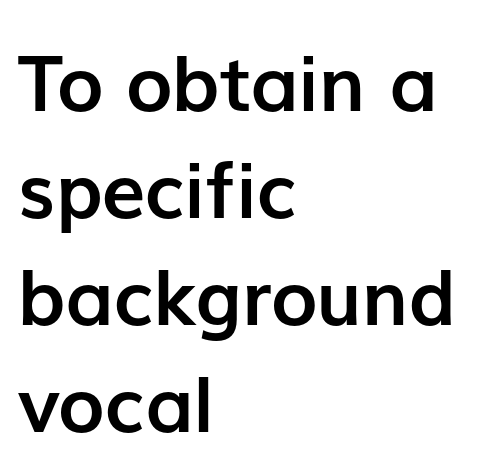
{"serif": "no", "italic": "no", "bold": "yes", "weight": "semibold", "width": "normal", "stroke_contrast": "low", "x_height": "medium", "monospaced": "no", "underline": "no", "align": "left", "line_spacing": "normal", "line_spacing_ratio": 1.37, "letter_spacing": "normal", "letter_spacing_em": 0.0, "glyph_px": 78}
